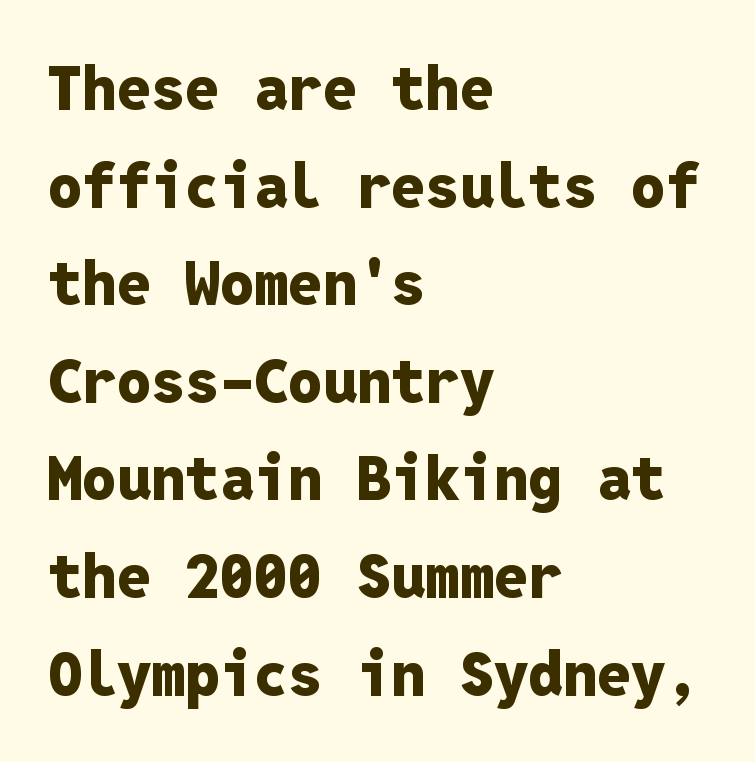
{"serif": "no", "italic": "no", "bold": "yes", "weight": "heavy", "width": "normal", "stroke_contrast": "low", "x_height": "medium", "monospaced": "yes", "underline": "no", "align": "left", "line_spacing": "normal", "line_spacing_ratio": 1.6, "letter_spacing": "normal", "letter_spacing_em": 0.0, "glyph_px": 61}
